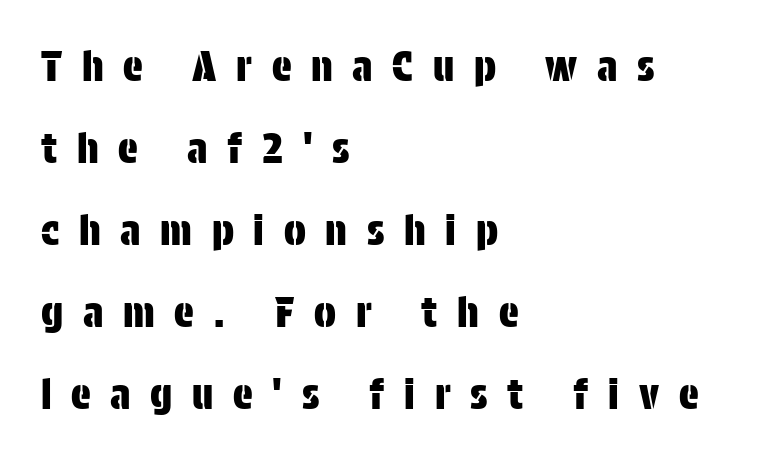
The type sits square on the baseline with zero lean. One-word summary of the alignment: left. The face used here is a sans, in the tradition of grotesques and geometrics. Character widths vary here, with narrow letters taking less room than wide ones. Line spacing here is loose.
